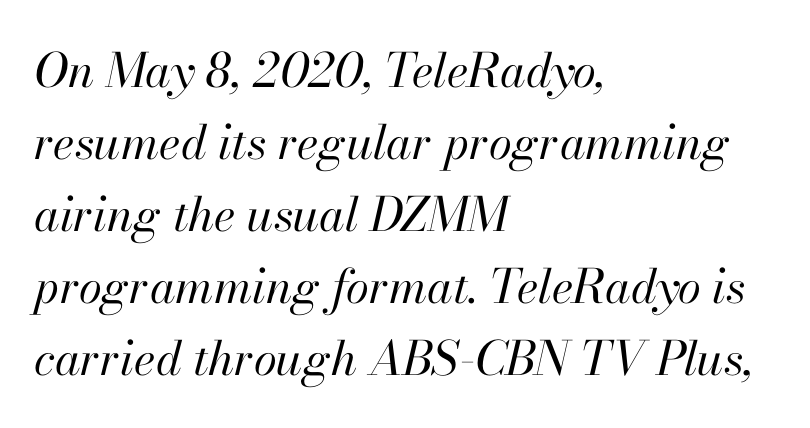
{"italic": "yes", "lean": "right", "slant_degrees": 13, "bold": "no", "weight": "regular", "width": "normal", "stroke_contrast": "high", "x_height": "small", "monospaced": "no", "underline": "no", "align": "left", "line_spacing": "normal", "line_spacing_ratio": 1.53, "letter_spacing": "normal", "letter_spacing_em": 0.0, "glyph_px": 47}
